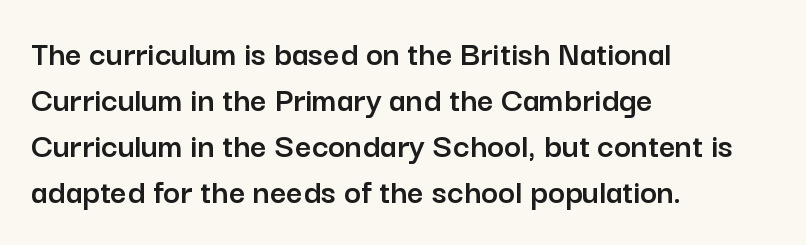
{"serif": "no", "italic": "no", "width": "normal", "stroke_contrast": "low", "x_height": "medium", "monospaced": "no", "underline": "no", "align": "left", "line_spacing": "normal", "line_spacing_ratio": 1.28, "letter_spacing": "normal", "letter_spacing_em": 0.0, "glyph_px": 36}
